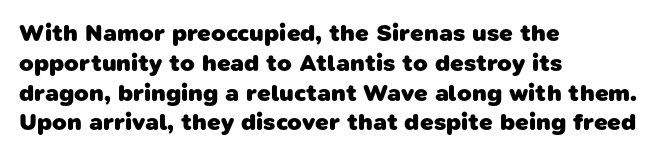
The image shows 24 px bold type; set left-aligned, line spacing 1.24x, normal letter spacing, not underlined.
